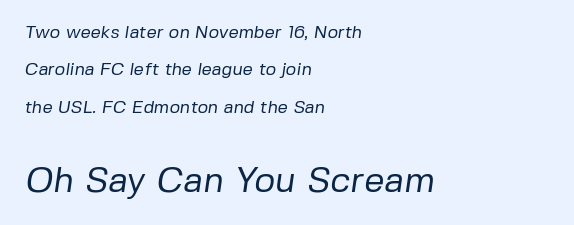
Q: Is the text bold? A: No.
Q: Is the typeface a serif or a sans-serif typeface? A: Sans-serif.
Q: Is the text underlined? A: No.
Q: How is the paragraph aligned? A: Left-aligned.
Q: Is the spacing between letters normal or unusually wide? A: Normal.
Q: Is the spacing between lines tight, normal or loose? A: Loose.
Q: Which block of text is set in a larger size, the first (top) or the second (bottom)? A: The second (bottom) one.
Q: Width (condensed, normal, or wide)? A: Normal.
Q: Stroke contrast? A: Low.
Q: x-height? A: Medium.
Q: Monospaced? A: No.
